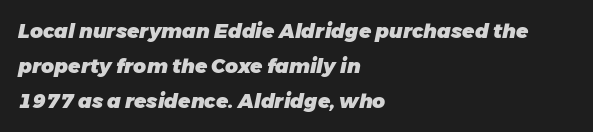
Style check: oblique. There is no visible air inserted between adjacent glyphs. Is the block centered? No — it sits flush against the left margin. Lines of text with bare space underneath. The letters are bold, with thick, heavy strokes.
